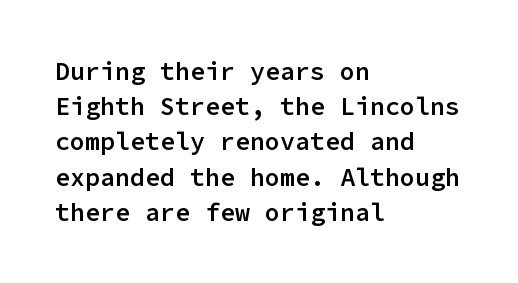
The image shows 25 px text type, upright; set left-aligned, normal line spacing (1.41x), normal letter spacing, not underlined.
